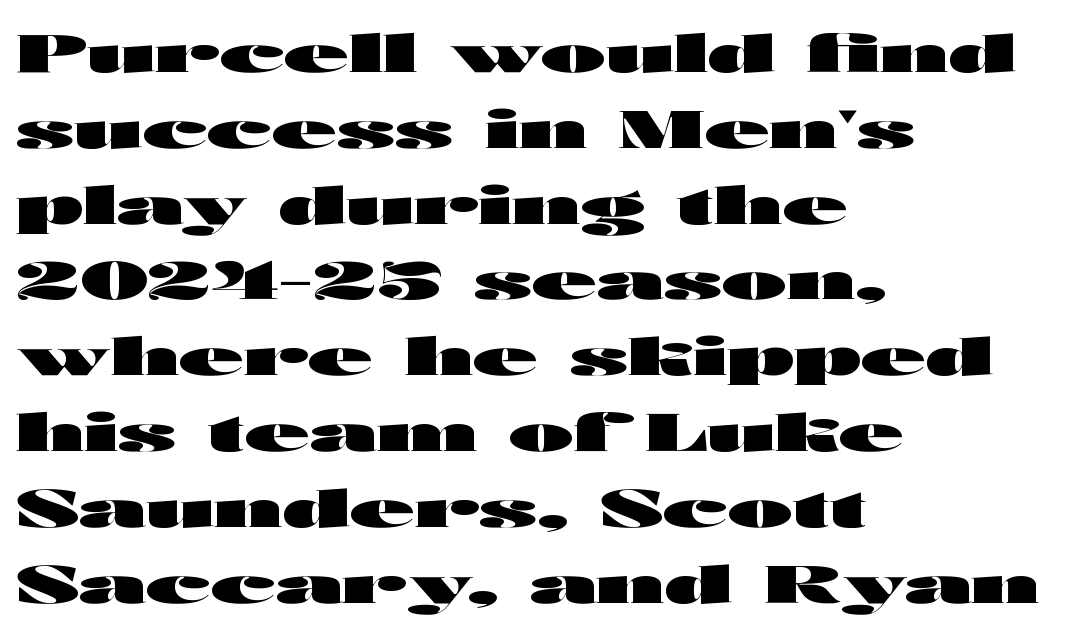
This is sans-serif lettering, the kind often seen on screens and signage. Chunky letters — that's bold for sure. A normal amount of white space separates one row of letters from the next. These lines are rendered in a variable-pitch font.
